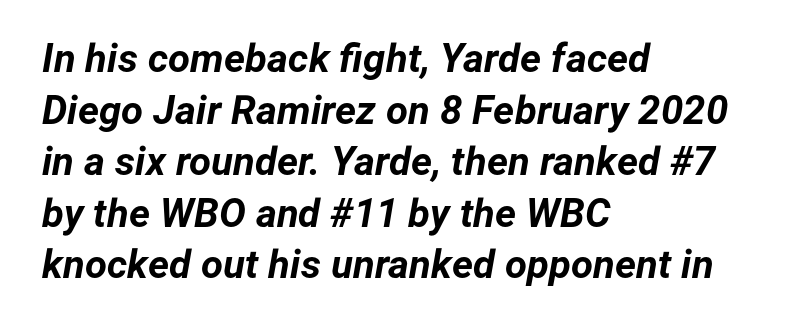
The string is rendered with underlining switched off. The specimen reads as italic at a glance. Does the leading feel generous? No, just average. Each word holds together tightly as a unit, with standard inter-letter gaps.
